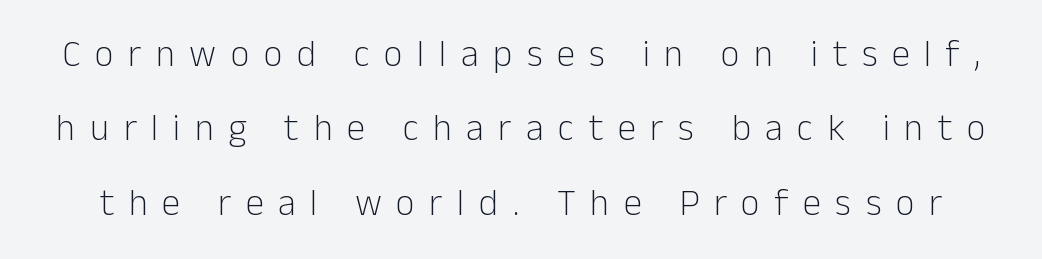
The image shows 37 px light sans-serif type, upright; set loose line spacing (2.01x), unusually wide letter spacing (+0.39 em), not underlined; low stroke contrast and a medium x-height.
